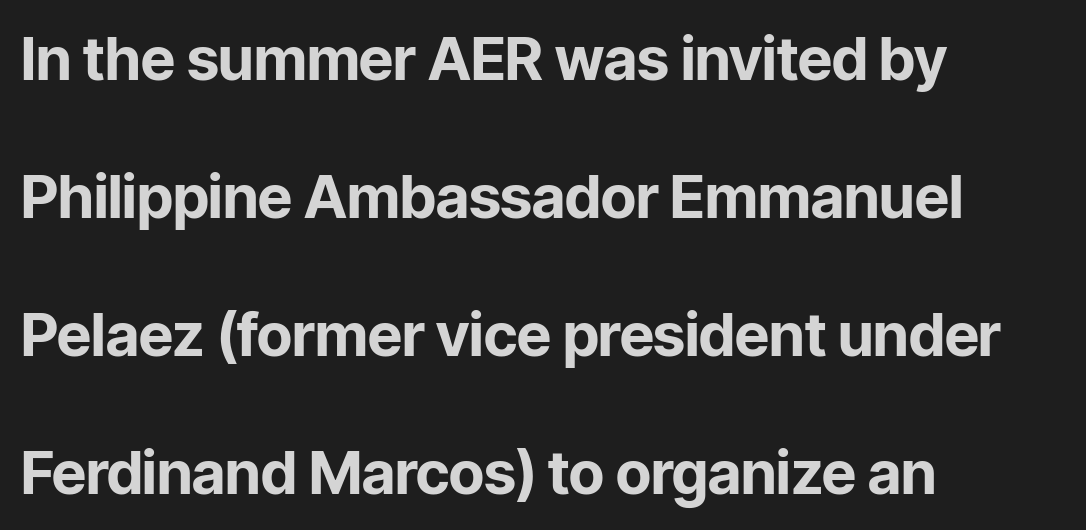
{"serif": "no", "italic": "no", "bold": "yes", "weight": "bold", "width": "normal", "stroke_contrast": "low", "x_height": "medium", "monospaced": "no", "underline": "no", "align": "left", "line_spacing": "loose", "line_spacing_ratio": 2.3, "letter_spacing": "normal", "letter_spacing_em": 0.0, "glyph_px": 60}
